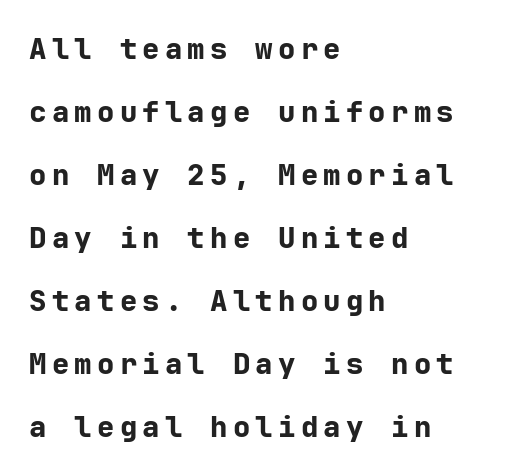
The specimen reads as upright at a glance. This is heavy type, rendered in bold. This sample uses a sans-serif face. The rag falls on the right side of this text block. The line-height multiplier appears high, well above default.
